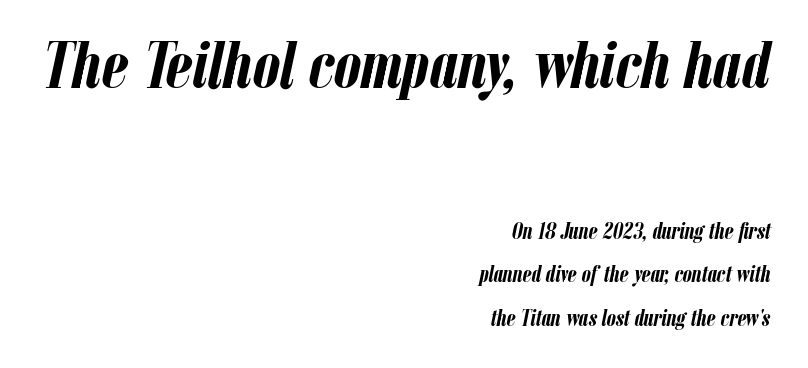
{"italic": "yes", "lean": "right", "slant_degrees": 12, "bold": "yes", "weight": "semibold", "width": "condensed", "stroke_contrast": "low", "x_height": "medium", "monospaced": "no", "underline": "no", "align": "right", "line_spacing": "loose", "line_spacing_ratio": 1.9, "letter_spacing": "normal", "letter_spacing_em": 0.0, "larger_block": "first", "size_ratio": 2.96, "glyph_px": 68}
